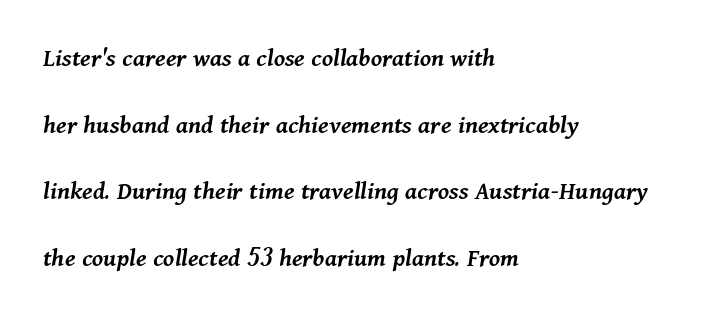
The image shows 27 px text type, italic (leaning right); set left-aligned, loose line spacing (2.47x), normal letter spacing, not underlined.
